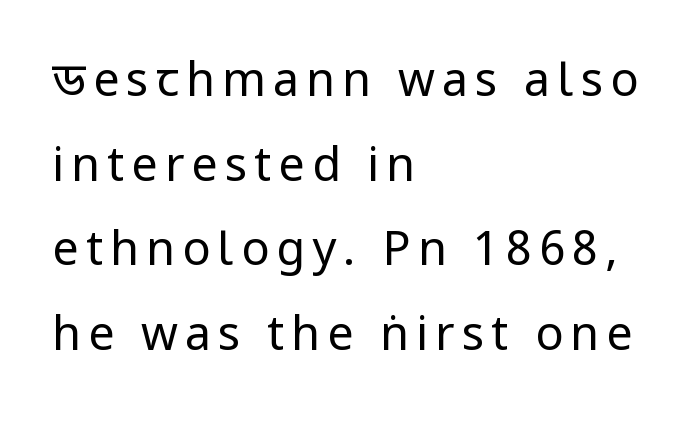
Do the characters align in a grid? No, the font is proportional. The baseline area is clear. Unlike a traditional serif, this face leaves its strokes unadorned. The lettering stays uniformly vertical, giving the passage a roman look. Stroke mass is kept to a normal reading level or below.
